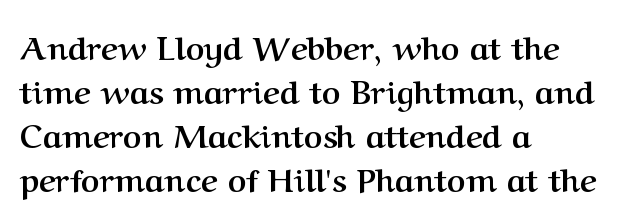
Quick note: underline off. Notice how the stems are strictly vertical — no italics here. The face used here is proportionally spaced, like ordinary book or web type. Between one letter and the next there's only the usual sliver of space.
